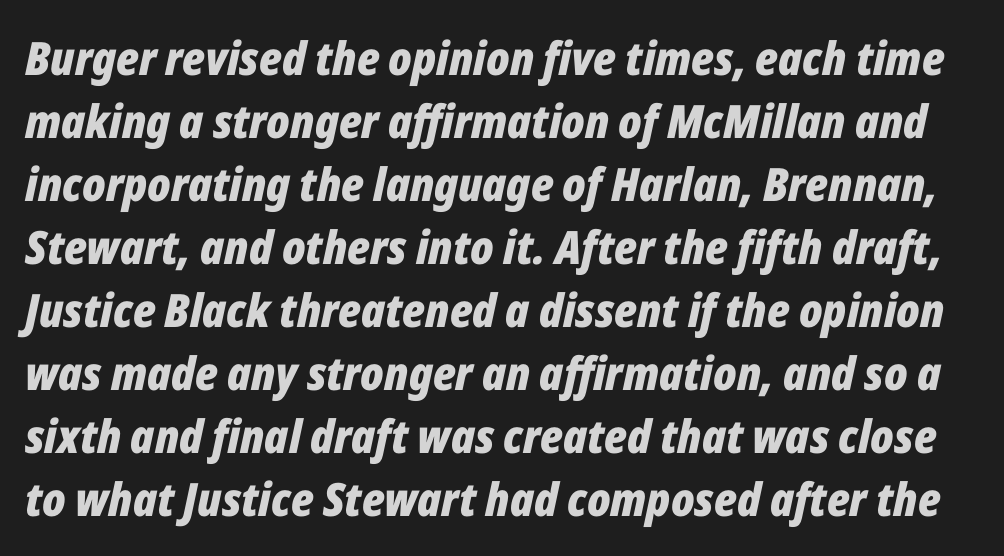
Q: Is the text bold? A: Yes.
Q: Is the text italic (slanted)? A: Yes, it leans right by about 12 degrees.
Q: Is the text underlined? A: No.
Q: Is the spacing between letters normal or unusually wide? A: Normal.
Q: Is the spacing between lines tight, normal or loose? A: Normal.
Q: Width (condensed, normal, or wide)? A: Condensed.
Q: Stroke contrast? A: Low.
Q: x-height? A: Medium.
Q: Monospaced? A: No.
